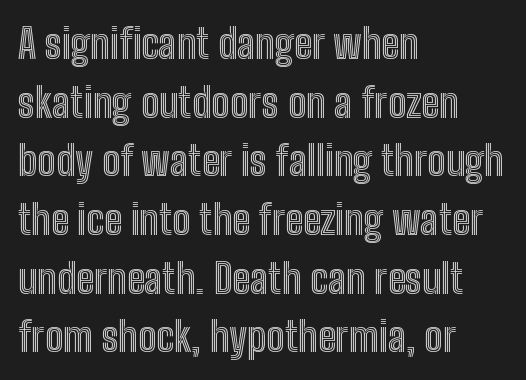
Rule under the text: the space is simply empty. The lettering holds an erect, upright posture throughout. This rendering leaves character spacing at its baseline value. The line-height multiplier appears to be the usual default. The rendering anchors every line to the left-hand side.
